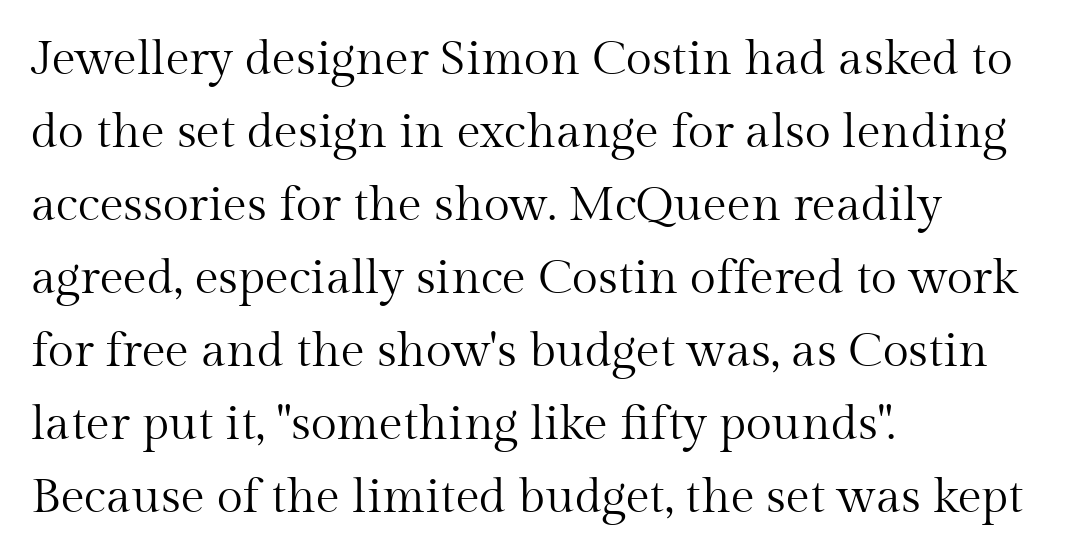
The image shows 48 px regular-weight serif type, upright; set left-aligned, normal line spacing (1.52x), normal letter spacing, not underlined; medium stroke contrast and a medium x-height.
